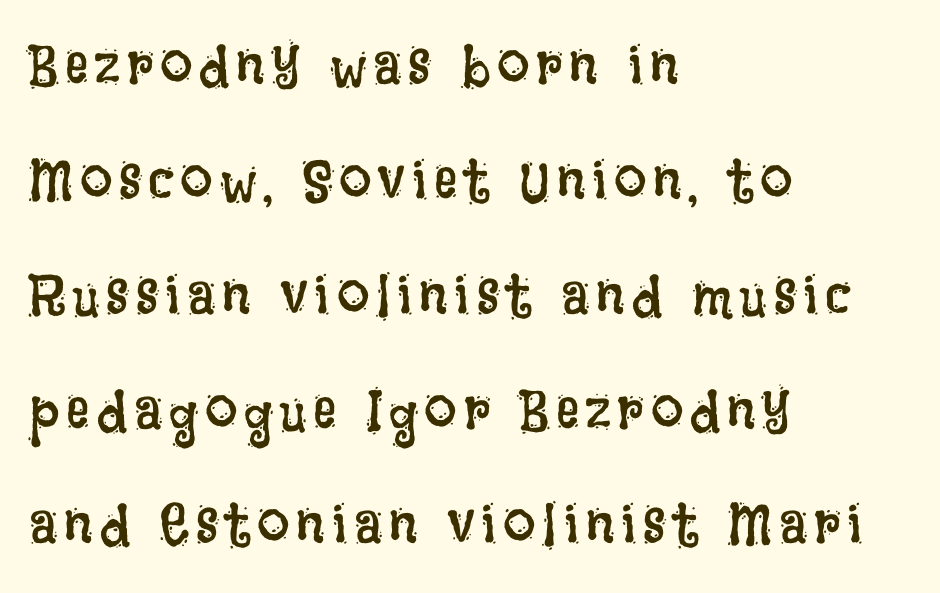
{"italic": "no", "bold": "no", "weight": "regular", "width": "condensed", "stroke_contrast": "low", "x_height": "large", "monospaced": "no", "underline": "no", "align": "left", "line_spacing": "loose", "line_spacing_ratio": 1.98, "glyph_px": 58}
